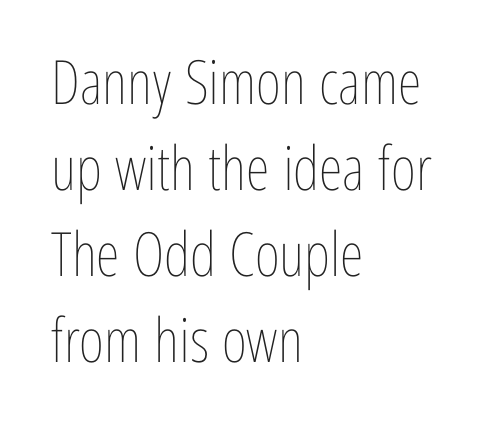
The image shows 61 px thin, condensed type, upright; set left-aligned, normal line spacing (1.41x), normal letter spacing, not underlined; low stroke contrast and a medium x-height.
